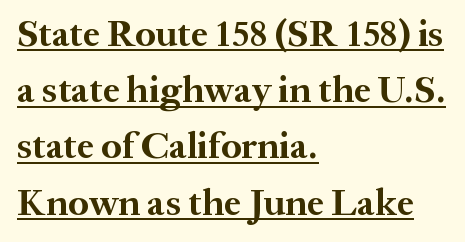
Q: Is the text bold? A: Yes.
Q: Is the text italic (slanted)? A: No, it is upright.
Q: Is the typeface a serif or a sans-serif typeface? A: Serif.
Q: Is the text underlined? A: Yes.
Q: How is the paragraph aligned? A: Left-aligned.
Q: Is the spacing between letters normal or unusually wide? A: Normal.
Q: Is the spacing between lines tight, normal or loose? A: Normal.
Q: Width (condensed, normal, or wide)? A: Normal.
Q: Stroke contrast? A: Medium.
Q: x-height? A: Medium.
Q: Monospaced? A: No.
